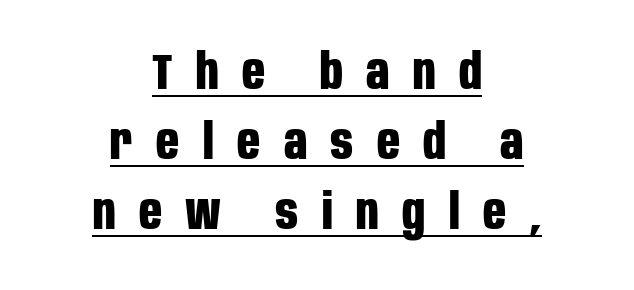
The image shows 50 px bold, condensed sans-serif type, upright; set centered, normal line spacing (1.4x), unusually wide letter spacing (+0.47 em), underlined; low stroke contrast and a large x-height.
